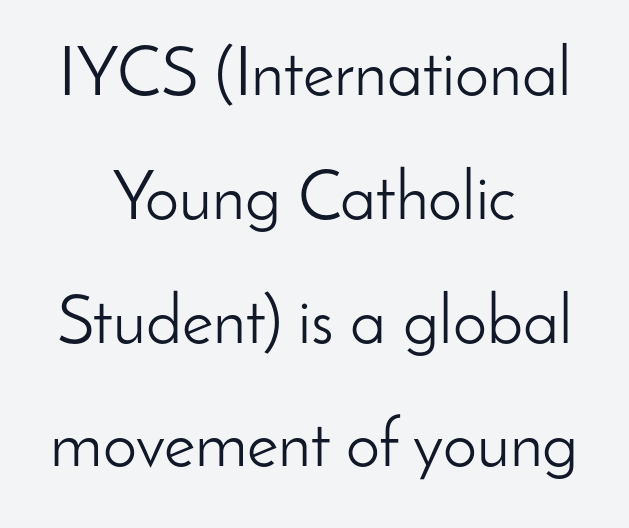
The image shows 68 px light sans-serif type, upright; set centered, line spacing 1.82x, normal letter spacing, not underlined; low stroke contrast and a small x-height.
